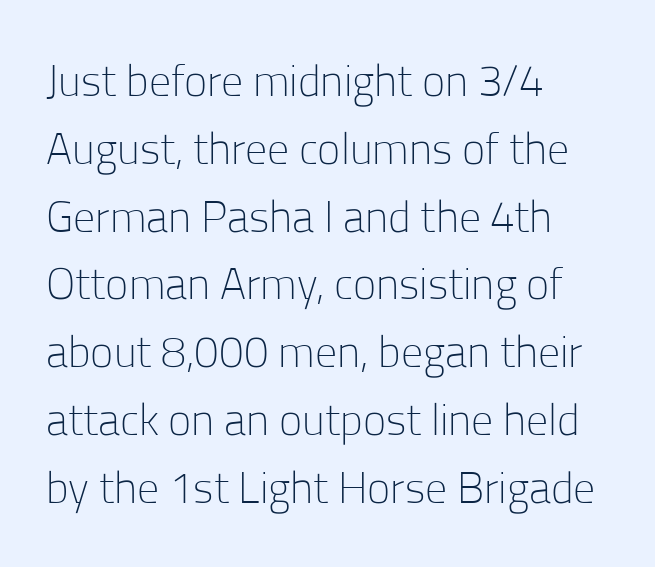
Q: Is the text bold? A: No.
Q: Is the text italic (slanted)? A: No, it is upright.
Q: Is the typeface a serif or a sans-serif typeface? A: Sans-serif.
Q: Is the text underlined? A: No.
Q: How is the paragraph aligned? A: Left-aligned.
Q: Is the spacing between letters normal or unusually wide? A: Normal.
Q: Is the spacing between lines tight, normal or loose? A: Normal.
Q: Width (condensed, normal, or wide)? A: Normal.
Q: Stroke contrast? A: Low.
Q: x-height? A: Medium.
Q: Monospaced? A: No.
